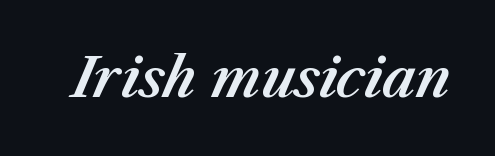
Is the type slanted? Yes — the strokes lean at a clear angle. A typesetter would call this proportional, since set widths differ per character. Compared with typical body copy, the letter spacing here is the same. The words here are not underlined.
